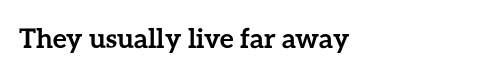
Q: Is the text bold? A: Yes.
Q: Is the text italic (slanted)? A: No, it is upright.
Q: Is the text underlined? A: No.
Q: How is the paragraph aligned? A: Left-aligned.
Q: Is the spacing between letters normal or unusually wide? A: Normal.
